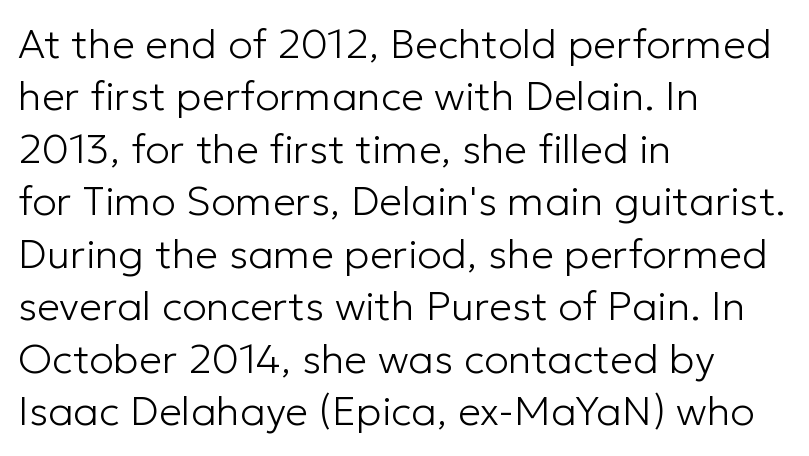
{"serif": "no", "italic": "no", "bold": "no", "weight": "light", "width": "normal", "stroke_contrast": "low", "x_height": "medium", "monospaced": "no", "underline": "no", "align": "left", "line_spacing": "normal", "line_spacing_ratio": 1.28, "letter_spacing": "normal", "letter_spacing_em": 0.0, "glyph_px": 41}
